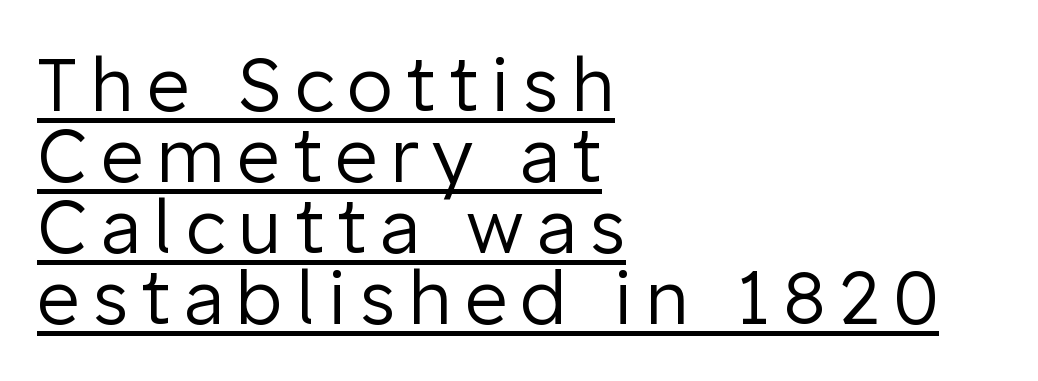
{"serif": "no", "italic": "no", "bold": "no", "weight": "regular", "width": "normal", "stroke_contrast": "low", "x_height": "medium", "monospaced": "no", "underline": "yes", "align": "left", "line_spacing": "tight", "line_spacing_ratio": 0.96, "glyph_px": 74}
